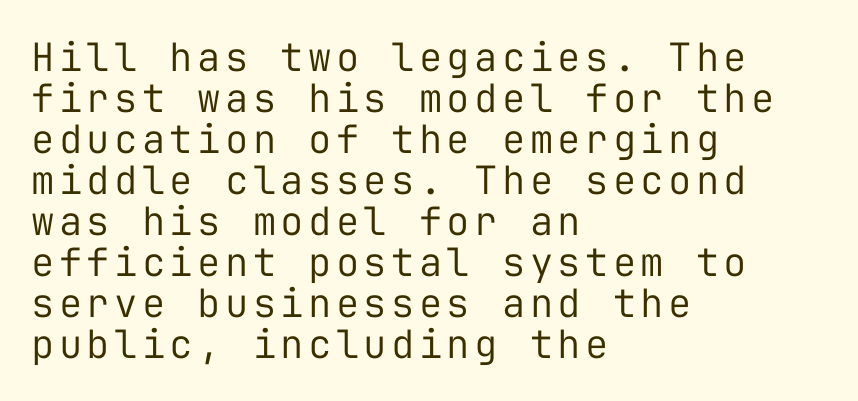
The image shows 39 px regular-weight sans-serif type, upright, monospaced; set left-aligned, tight line spacing (1.05x), not underlined; low stroke contrast and a medium x-height.
